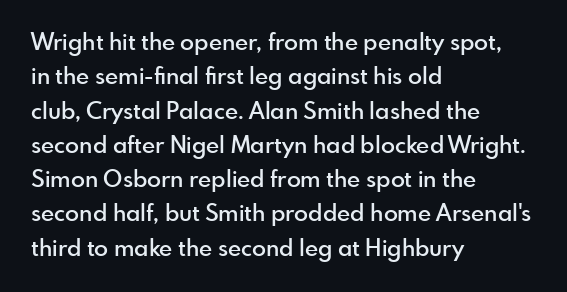
The image shows 23 px text type, upright; set left-aligned, normal line spacing (1.49x), normal letter spacing, not underlined.
